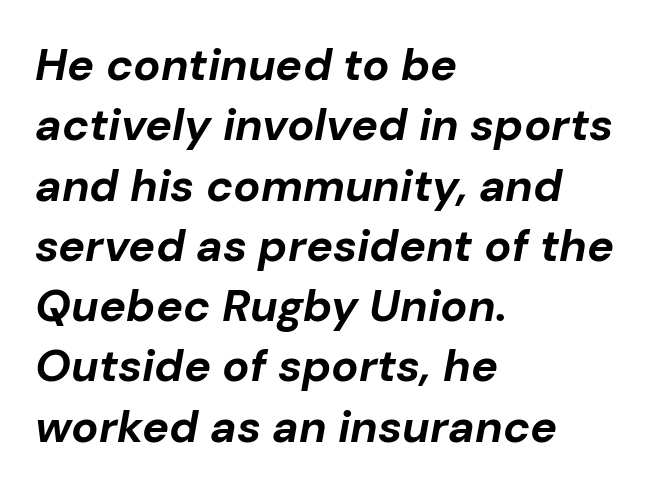
The space between consecutive lines is moderate. The passage shown has conventional tracking throughout. A full-strength bold gives these letters their thick strokes. Here the designer chose a conventional face with non-uniform glyph widths.
